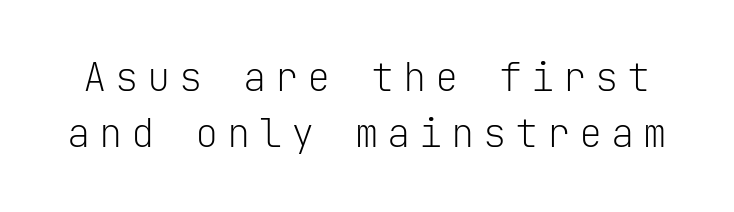
No word sits above an underline. Loose tracking; the words dissolve into strings of separated letters. Regarding serifs, this sample does without them. The letters look calm and open, with moderate or lighter stems.
